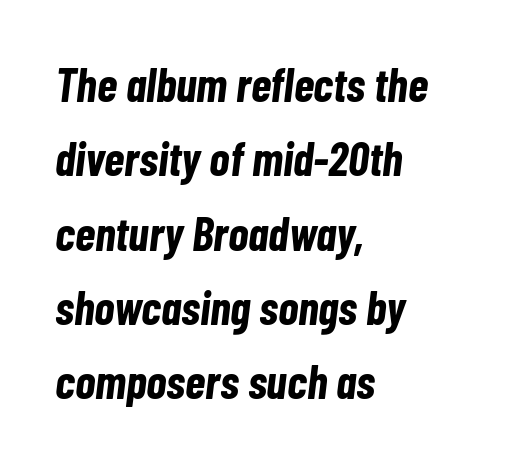
{"italic": "yes", "lean": "right", "slant_degrees": 7, "bold": "yes", "weight": "bold", "width": "condensed", "stroke_contrast": "low", "x_height": "medium", "monospaced": "no", "underline": "no", "align": "left", "line_spacing": "normal", "line_spacing_ratio": 1.58, "letter_spacing": "normal", "letter_spacing_em": 0.0, "glyph_px": 47}
